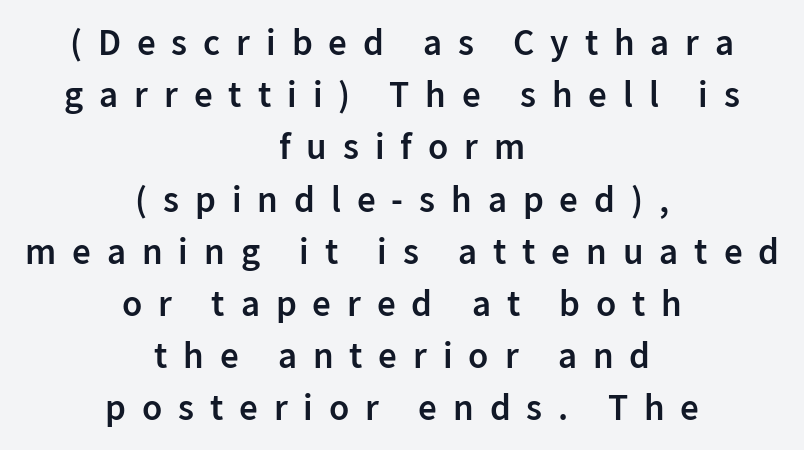
The characters look somewhat weighty, a semibold short of true bold. How would I describe the line gaps? Plain and ordinary. Letters rest on an invisible, unmarked baseline. Varying glyph widths throughout — classic text-font behaviour.
